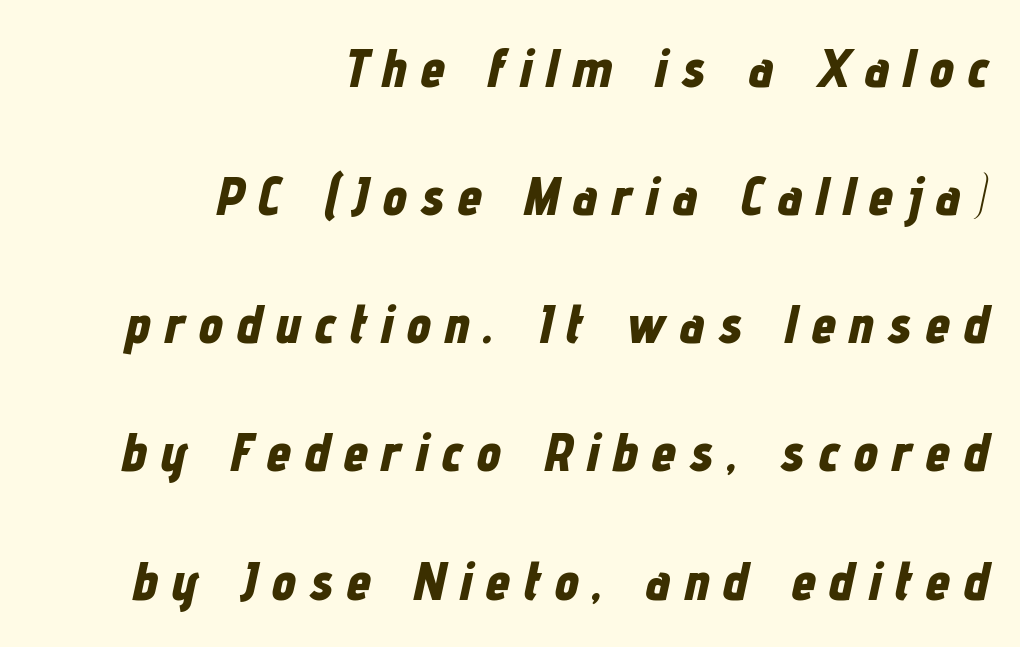
The image shows 55 px bold, condensed type, italic (leaning right); set right-aligned, loose line spacing (2.33x), unusually wide letter spacing (+0.25 em), not underlined; low stroke contrast and a medium x-height.
